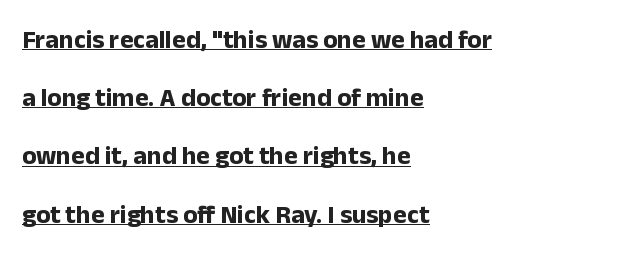
Q: Is the text bold? A: Yes.
Q: Is the text italic (slanted)? A: No, it is upright.
Q: Is the text underlined? A: Yes.
Q: How is the paragraph aligned? A: Left-aligned.
Q: Is the spacing between letters normal or unusually wide? A: Normal.
Q: Is the spacing between lines tight, normal or loose? A: Loose.
